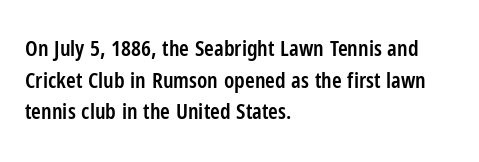
The image shows 22 px text type, upright; set left-aligned, normal line spacing (1.44x), normal letter spacing, not underlined.
